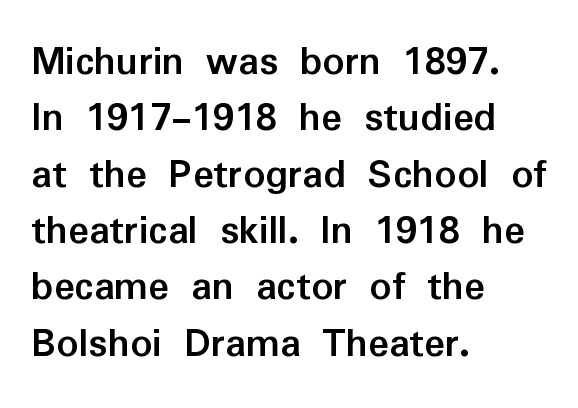
Q: Is the text bold? A: Yes.
Q: Is the text italic (slanted)? A: No, it is upright.
Q: Is the typeface a serif or a sans-serif typeface? A: Sans-serif.
Q: Is the text underlined? A: No.
Q: How is the paragraph aligned? A: Left-aligned.
Q: Is the spacing between letters normal or unusually wide? A: Normal.
Q: Is the spacing between lines tight, normal or loose? A: Normal.
Q: Width (condensed, normal, or wide)? A: Normal.
Q: Stroke contrast? A: Low.
Q: x-height? A: Medium.
Q: Monospaced? A: No.
